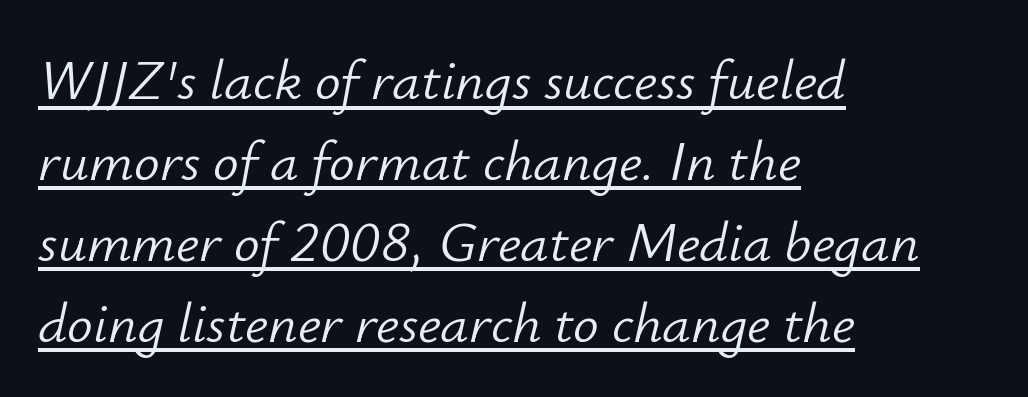
The image shows 57 px light type, italic (leaning right); set left-aligned, normal line spacing (1.42x), normal letter spacing, underlined; low stroke contrast and a small x-height.
